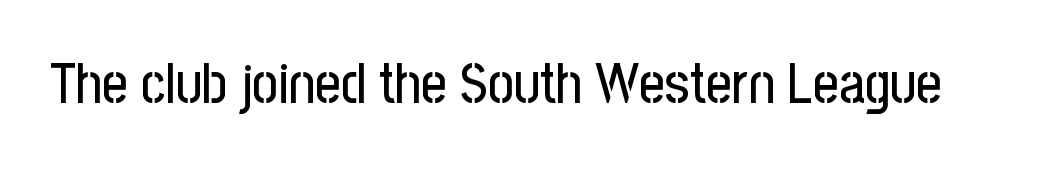
{"serif": "no", "italic": "no", "width": "condensed", "stroke_contrast": "low", "x_height": "medium", "monospaced": "no", "underline": "no", "letter_spacing": "normal", "letter_spacing_em": 0.0, "glyph_px": 56}
